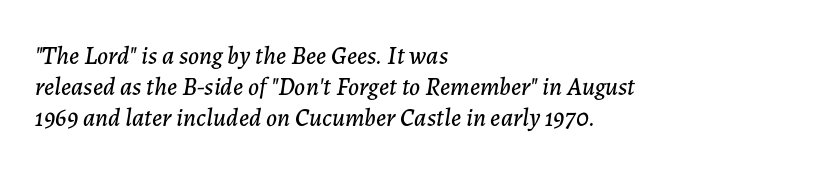
Rule under the text: the space is simply empty. Compared with a centered layout, this one pins lines to the left instead. Would a proofreader flag this as italicized? Yes. Glyph-to-glyph distance matches everyday printed text.
